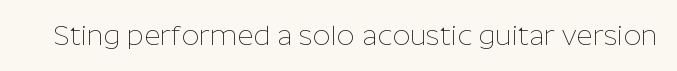
{"serif": "no", "italic": "no", "bold": "no", "weight": "thin", "width": "normal", "stroke_contrast": "low", "x_height": "medium", "monospaced": "no", "underline": "no", "letter_spacing": "normal", "letter_spacing_em": 0.0, "glyph_px": 28}
